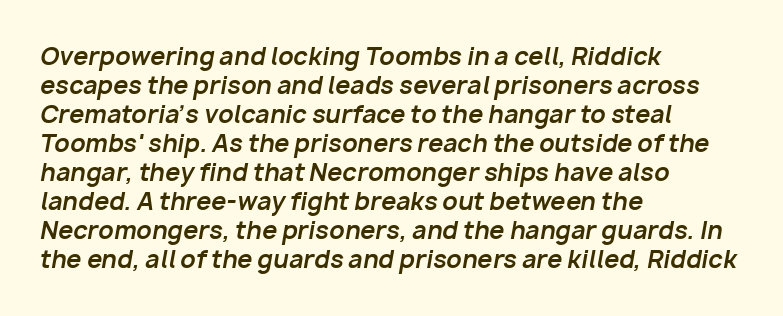
Q: Is the text bold? A: Yes.
Q: Is the text italic (slanted)? A: Yes, it leans right by about 10 degrees.
Q: Is the text underlined? A: No.
Q: How is the paragraph aligned? A: Left-aligned.
Q: Is the spacing between letters normal or unusually wide? A: Normal.
